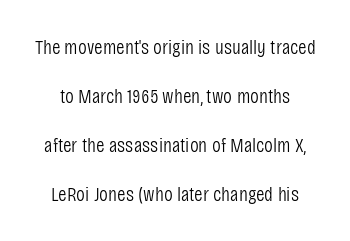
The image shows 21 px text type, upright; set loose line spacing (2.33x), normal letter spacing, not underlined.
